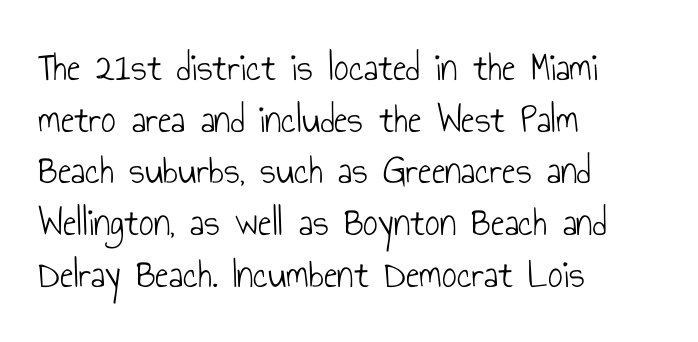
Q: Is the text bold? A: No.
Q: Is the text italic (slanted)? A: No, it is upright.
Q: Is the typeface a serif or a sans-serif typeface? A: Sans-serif.
Q: Is the text underlined? A: No.
Q: How is the paragraph aligned? A: Left-aligned.
Q: Is the spacing between letters normal or unusually wide? A: Normal.
Q: Is the spacing between lines tight, normal or loose? A: Normal.
Q: Width (condensed, normal, or wide)? A: Condensed.
Q: Stroke contrast? A: Low.
Q: x-height? A: Small.
Q: Monospaced? A: No.
